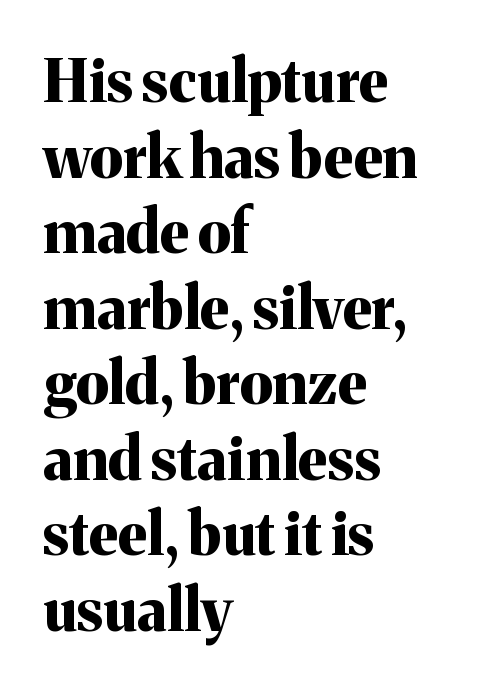
Q: Is the text bold? A: Yes.
Q: Is the text italic (slanted)? A: No, it is upright.
Q: Is the typeface a serif or a sans-serif typeface? A: Serif.
Q: Is the text underlined? A: No.
Q: How is the paragraph aligned? A: Left-aligned.
Q: Is the spacing between letters normal or unusually wide? A: Normal.
Q: Is the spacing between lines tight, normal or loose? A: Normal.
Q: Width (condensed, normal, or wide)? A: Normal.
Q: Stroke contrast? A: Medium.
Q: x-height? A: Medium.
Q: Monospaced? A: No.
